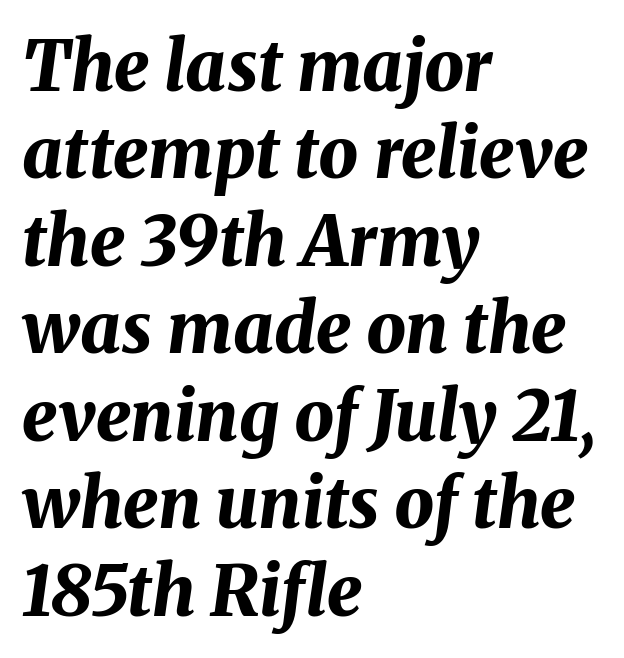
Q: Is the text bold? A: Yes.
Q: Is the text italic (slanted)? A: Yes, it leans right by about 8 degrees.
Q: Is the text underlined? A: No.
Q: How is the paragraph aligned? A: Left-aligned.
Q: Is the spacing between letters normal or unusually wide? A: Normal.
Q: Is the spacing between lines tight, normal or loose? A: Normal.
Q: Width (condensed, normal, or wide)? A: Normal.
Q: Stroke contrast? A: Medium.
Q: x-height? A: Medium.
Q: Monospaced? A: No.
